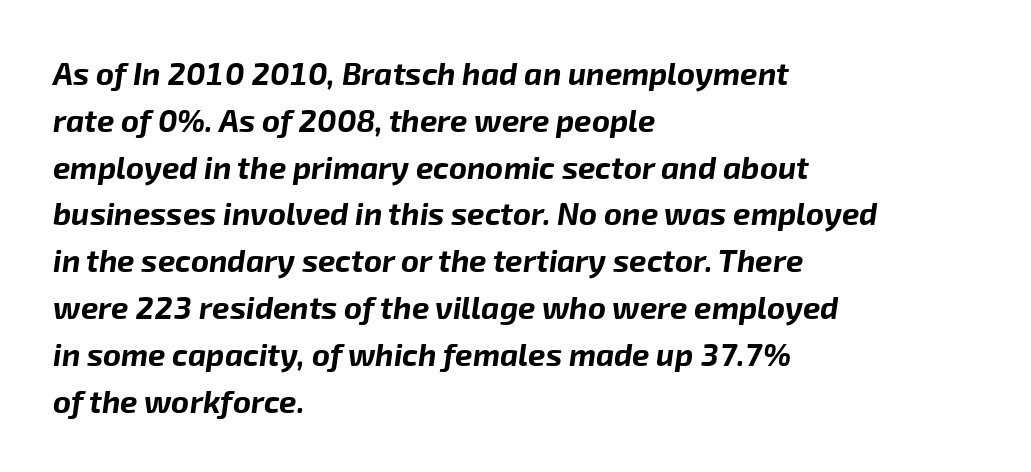
{"italic": "yes", "lean": "right", "slant_degrees": 8, "bold": "yes", "weight": "bold", "width": "normal", "stroke_contrast": "low", "x_height": "medium", "monospaced": "no", "underline": "no", "align": "left", "line_spacing": "normal", "line_spacing_ratio": 1.51, "letter_spacing": "normal", "letter_spacing_em": 0.0, "glyph_px": 31}
